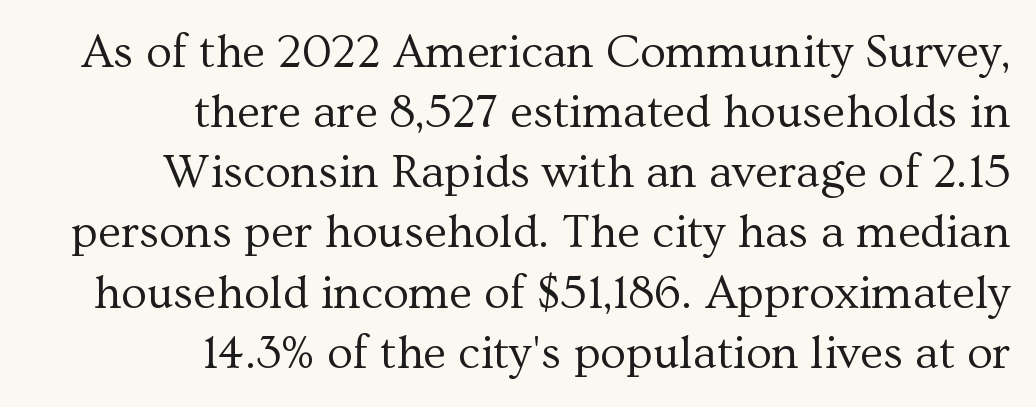
The image shows 47 px regular-weight serif type, upright; set right-aligned, normal line spacing (1.28x), normal letter spacing, not underlined; medium stroke contrast and a medium x-height.
